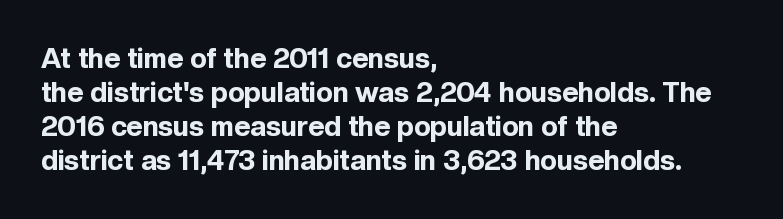
The image shows 28 px bold sans-serif type, upright; set left-aligned, line spacing 1.22x, normal letter spacing, not underlined; a medium x-height.
